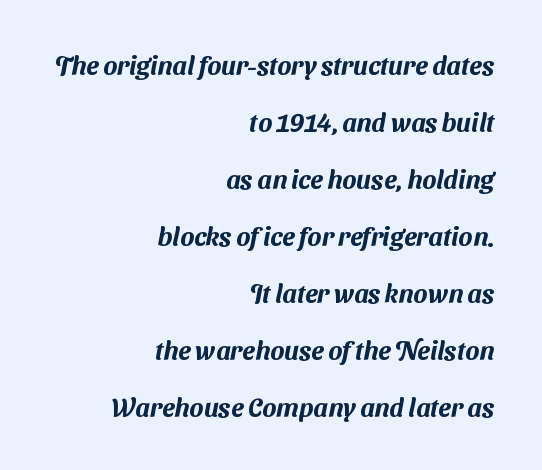
Q: Is the text underlined? A: No.
Q: How is the paragraph aligned? A: Right-aligned.
Q: Is the spacing between letters normal or unusually wide? A: Normal.
Q: Is the spacing between lines tight, normal or loose? A: Loose.
